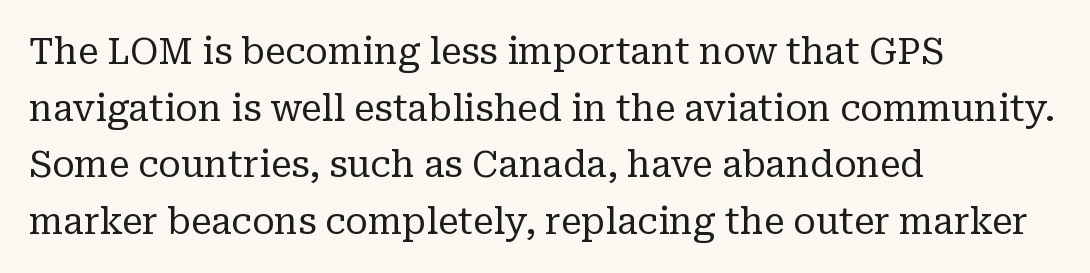
Any mark beneath the type? The region is blank. The typeface has the unassuming heft of standard copy or less. One-word summary of the alignment: left. The line-height multiplier appears to be the usual default. The rendering keeps characters at their native spacing.
